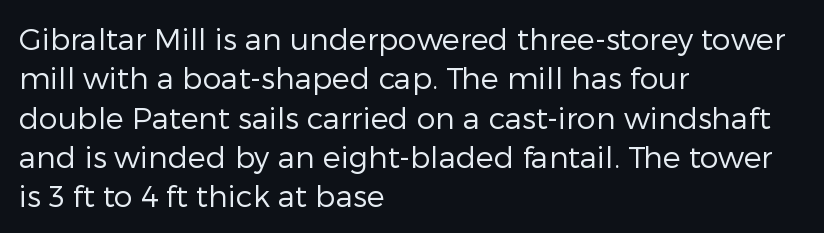
Is the stroke heavy? The answer is a plain regular-or-lighter. Does the copy run flush right? No — it runs flush left. Line spacing here is normal. The letters carry no serifs — their stems end cleanly without finishing strokes. The rendering keeps characters at their native spacing.
